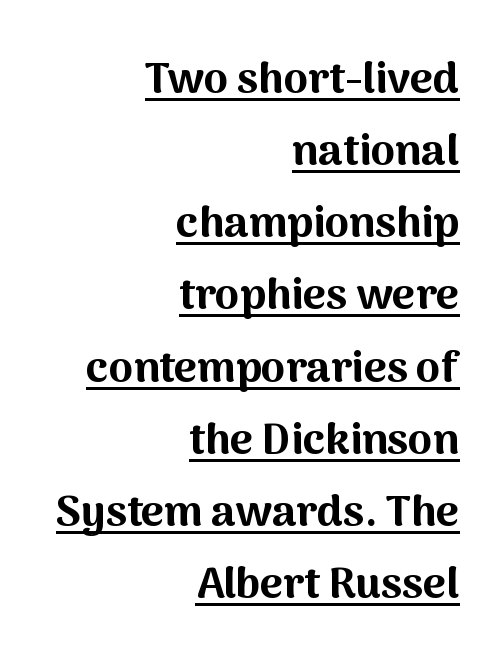
{"serif": "no", "italic": "no", "bold": "yes", "weight": "bold", "width": "normal", "stroke_contrast": "medium", "x_height": "medium", "monospaced": "no", "underline": "yes", "align": "right", "line_spacing": "normal", "line_spacing_ratio": 1.64, "letter_spacing": "normal", "letter_spacing_em": 0.0, "glyph_px": 44}
